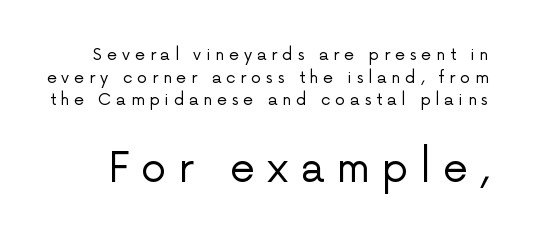
{"serif": "no", "italic": "no", "bold": "no", "weight": "regular", "width": "normal", "stroke_contrast": "low", "x_height": "medium", "monospaced": "no", "underline": "no", "line_spacing": "normal", "line_spacing_ratio": 1.42, "letter_spacing": "wide", "letter_spacing_em": 0.3, "larger_block": "second", "size_ratio": 2.5, "glyph_px": 40}
